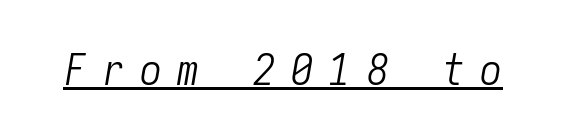
The image shows 44 px light, condensed type, italic (leaning right), monospaced; set unusually wide letter spacing (+0.36 em), underlined; low stroke contrast and a medium x-height.
